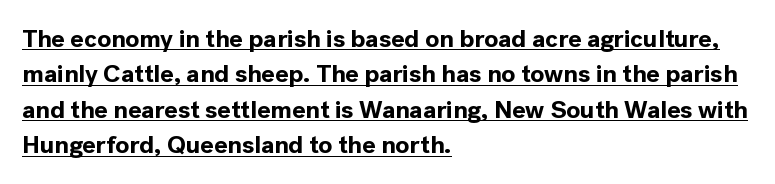
{"italic": "no", "bold": "yes", "underline": "yes", "align": "left", "line_spacing": "normal", "line_spacing_ratio": 1.42, "letter_spacing": "normal", "letter_spacing_em": 0.0, "glyph_px": 25}
